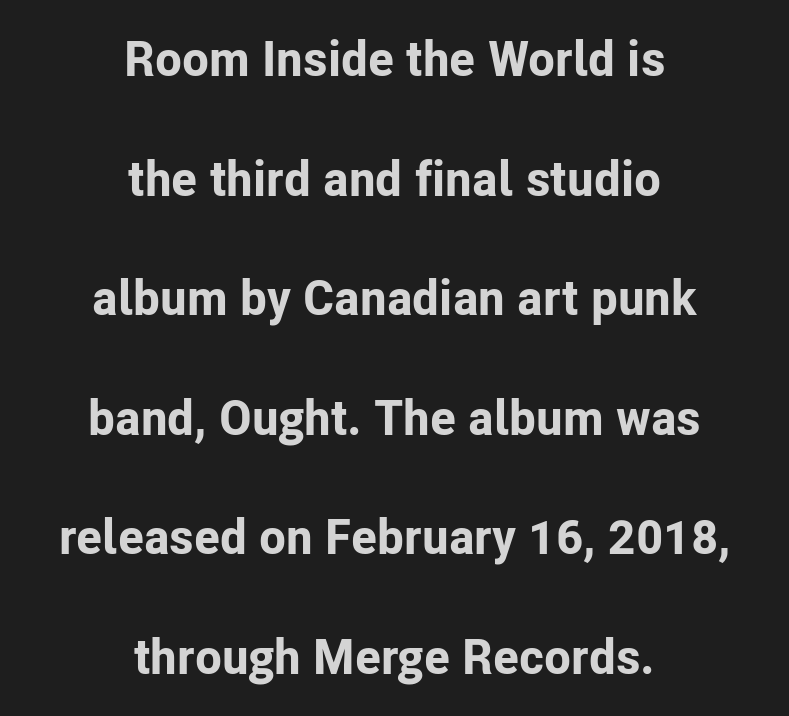
{"serif": "no", "italic": "no", "bold": "yes", "weight": "bold", "width": "normal", "stroke_contrast": "low", "x_height": "medium", "monospaced": "no", "underline": "no", "align": "center", "line_spacing": "loose", "line_spacing_ratio": 2.44, "letter_spacing": "normal", "letter_spacing_em": 0.0, "glyph_px": 49}
